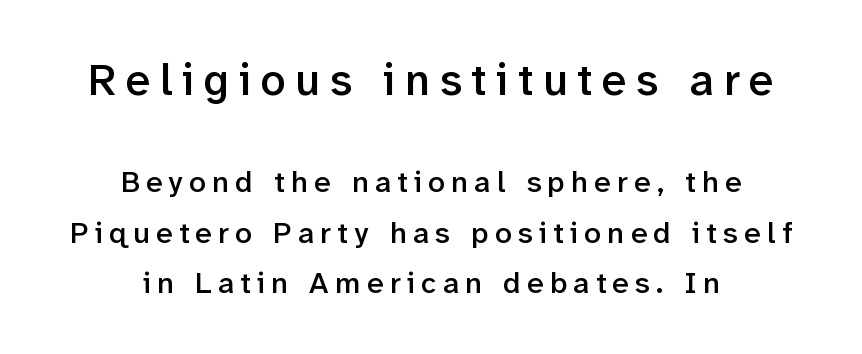
In terms of weight, the rendering is demibold, just under bold. If you folded the block vertically in half, each line would mirror itself in length. Glyph-to-glyph distance is far greater than everyday printed text. Descenders hang freely into open space.
